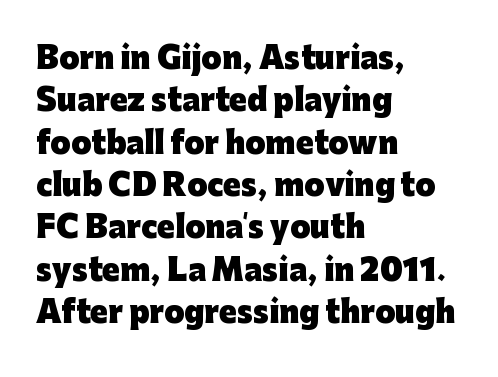
Words appear dense and cohesive because spacing is normal. Is this a sans? Yes — the strokes have no serifs. Every character sits straight up, as roman type does. These lines are set flush left with a ragged right edge. Notice how descenders clear the ascenders below comfortably — that's standard leading.
